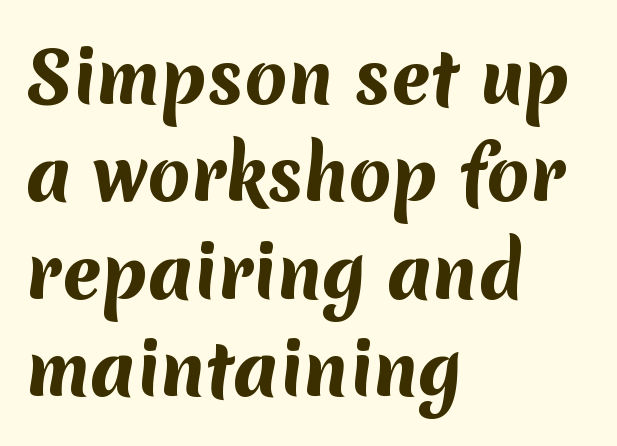
Q: Is the text bold? A: Yes.
Q: Is the typeface a serif or a sans-serif typeface? A: Sans-serif.
Q: Is the text underlined? A: No.
Q: How is the paragraph aligned? A: Left-aligned.
Q: Is the spacing between letters normal or unusually wide? A: Normal.
Q: Is the spacing between lines tight, normal or loose? A: Normal.
Q: Width (condensed, normal, or wide)? A: Normal.
Q: Stroke contrast? A: Medium.
Q: x-height? A: Medium.
Q: Monospaced? A: No.
